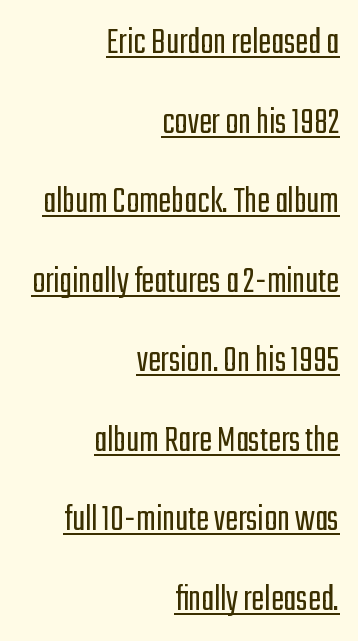
Q: Is the text bold? A: No.
Q: Is the text italic (slanted)? A: No, it is upright.
Q: Is the typeface a serif or a sans-serif typeface? A: Sans-serif.
Q: Is the text underlined? A: Yes.
Q: How is the paragraph aligned? A: Right-aligned.
Q: Is the spacing between letters normal or unusually wide? A: Normal.
Q: Is the spacing between lines tight, normal or loose? A: Loose.
Q: Width (condensed, normal, or wide)? A: Condensed.
Q: Stroke contrast? A: Low.
Q: x-height? A: Medium.
Q: Monospaced? A: No.
